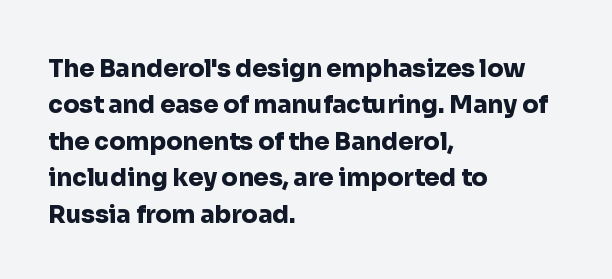
The designer left line spacing at the default. The horizontal fit of the characters is conventional and even. The specimen reads as upright at a glance. The passage shown is not underscored anywhere. The letters are bold, with thick, heavy strokes.
